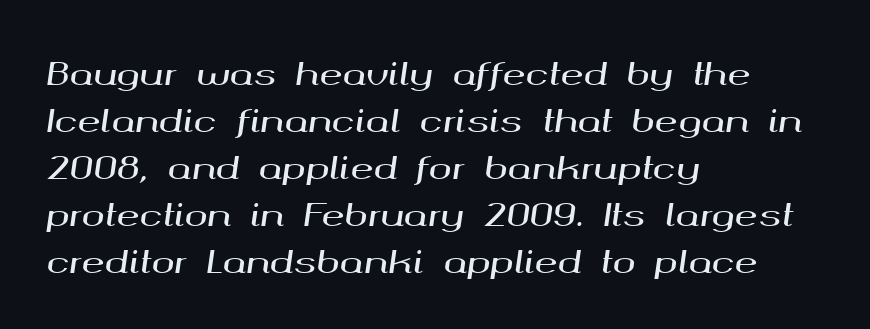
The image shows 31 px wide type, italic (leaning right); set left-aligned, normal line spacing (1.52x), normal letter spacing, not underlined; medium stroke contrast and a medium x-height.
